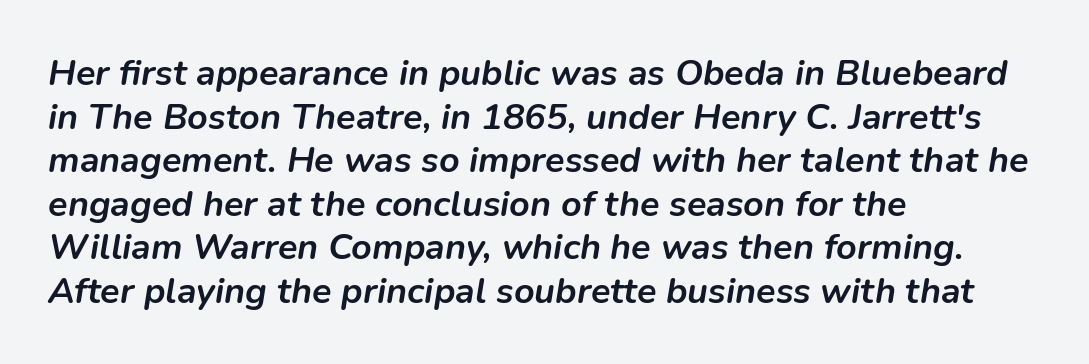
Q: Is the text bold? A: Yes.
Q: Is the text italic (slanted)? A: Yes, it leans right by about 9 degrees.
Q: Is the text underlined? A: No.
Q: How is the paragraph aligned? A: Left-aligned.
Q: Is the spacing between letters normal or unusually wide? A: Normal.
Q: Width (condensed, normal, or wide)? A: Normal.
Q: Stroke contrast? A: Low.
Q: x-height? A: Medium.
Q: Monospaced? A: No.
